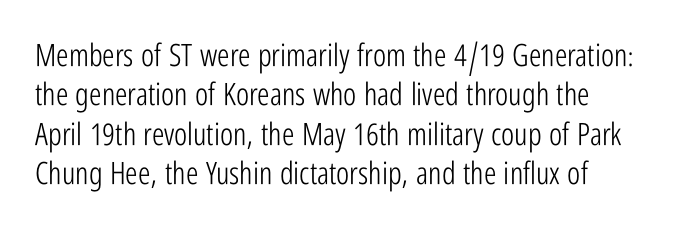
{"serif": "no", "italic": "no", "bold": "no", "weight": "light", "width": "condensed", "stroke_contrast": "low", "x_height": "medium", "monospaced": "no", "underline": "no", "line_spacing": "normal", "line_spacing_ratio": 1.27, "letter_spacing": "normal", "letter_spacing_em": 0.0, "glyph_px": 31}
